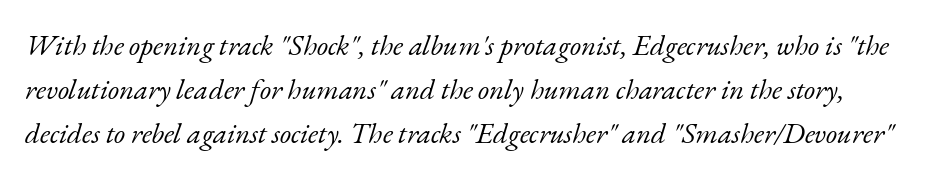
The image shows 29 px light serif type, italic (leaning right); set normal line spacing (1.52x), normal letter spacing, not underlined; low stroke contrast and a small x-height.
